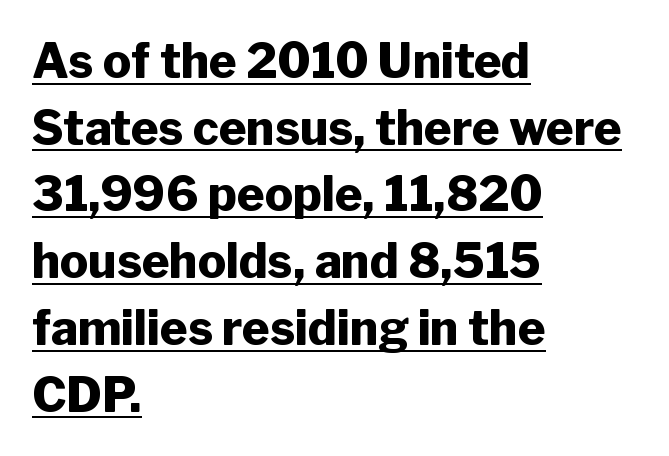
The image shows 47 px heavy sans-serif type, upright; set left-aligned, normal line spacing (1.42x), normal letter spacing, underlined; low stroke contrast and a medium x-height.
